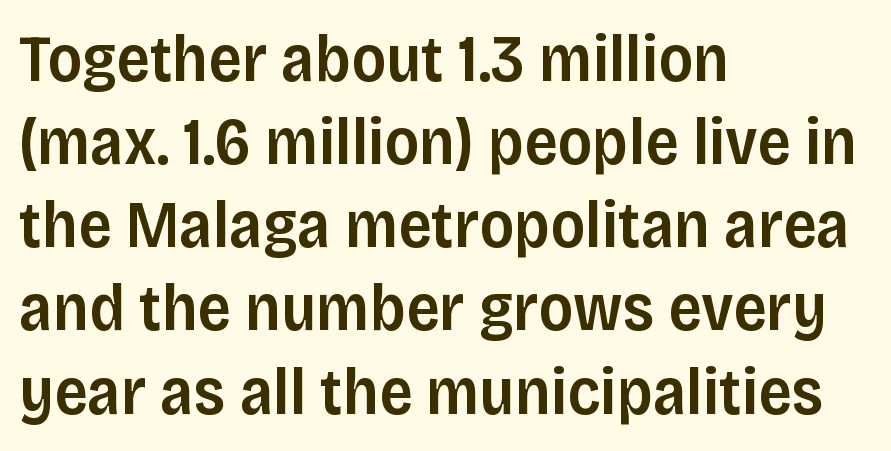
The image shows 66 px semibold sans-serif type, upright; set left-aligned, normal line spacing (1.26x), normal letter spacing, not underlined; low stroke contrast and a large x-height.
